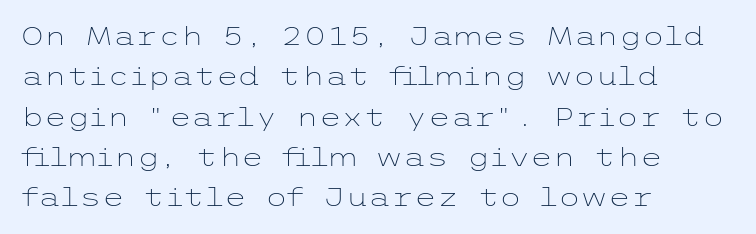
Check the space under the baseline: it is left empty. The type sits square on the baseline with zero lean. Line spacing here is normal. Casual observation: everything's shoved over to the left. Honestly, the letter spacing is just normal — you wouldn't notice it.
